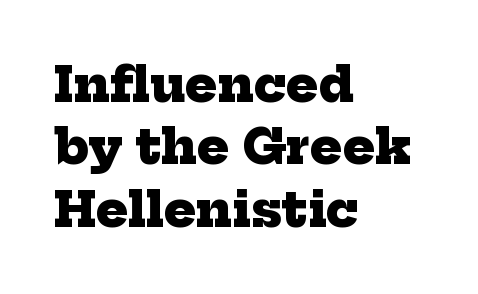
The image shows 48 px heavy serif type; set left-aligned, normal line spacing (1.3x), normal letter spacing, not underlined; low stroke contrast and a medium x-height.
